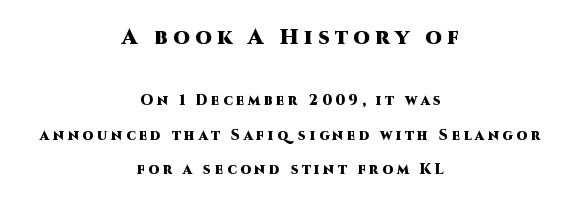
The type is letterspaced generously, with wide tracking. In CSS terms this would be text-align: center. Caption: bold face, heavy strokes. Any mark beneath the type? The region is blank. The initial chunk of copy outweighs the following chunk in type size.
